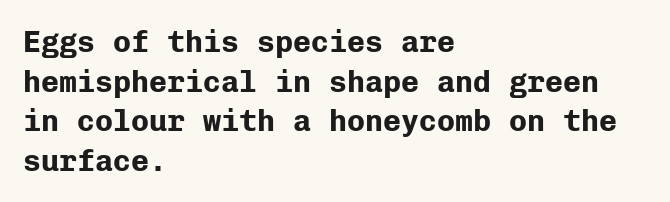
The image shows 30 px bold sans-serif type, upright, monospaced; set left-aligned, normal line spacing (1.32x), normal letter spacing, not underlined; low stroke contrast and a medium x-height.
